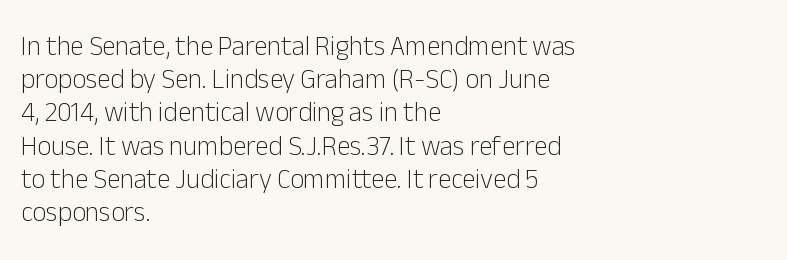
The zone under the glyphs is completely vacant. The passage is arranged the way most books set body copy — flush left. The type sits square on the baseline with zero lean. Weight: in the light-to-regular range. In terms of letterspacing, this is plain default setting.
